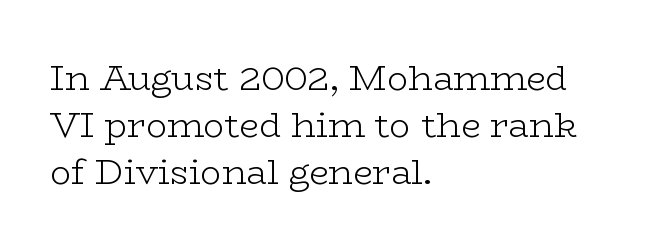
{"serif": "yes", "italic": "no", "bold": "no", "weight": "light", "width": "wide", "stroke_contrast": "low", "x_height": "medium", "monospaced": "no", "underline": "no", "align": "left", "line_spacing": "normal", "line_spacing_ratio": 1.34, "letter_spacing": "normal", "letter_spacing_em": 0.0, "glyph_px": 35}
